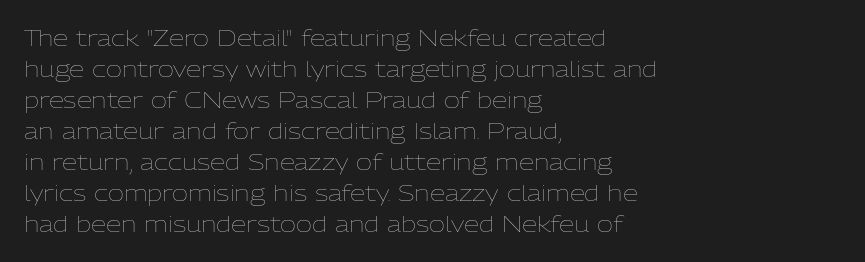
The words here are not underlined. Default kerning and tracking; the words read as compact shapes. The paragraph shown leans on its left margin. Posture: straight, roman, zero tilt. Vertical stems look standard width or narrower in stroke. Vertical spacing — default.
